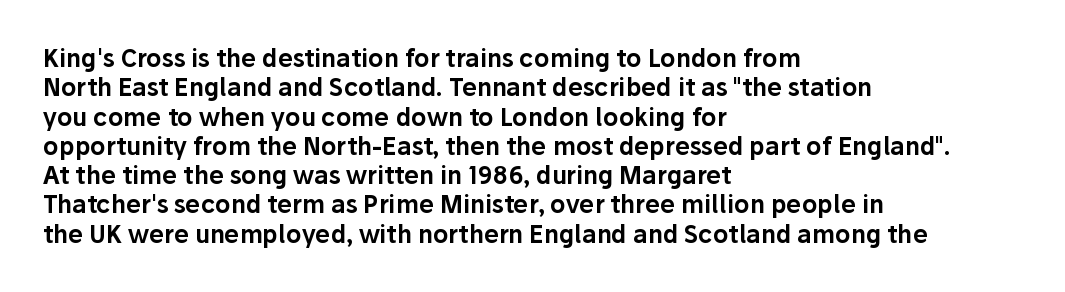
The image shows 24 px text type, upright; set left-aligned, line spacing 1.22x, normal letter spacing, not underlined.
